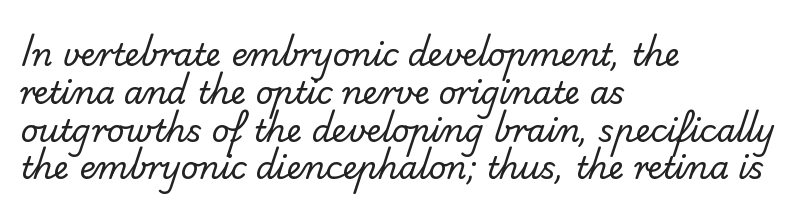
{"serif": "no", "bold": "no", "weight": "regular", "width": "normal", "stroke_contrast": "low", "x_height": "small", "monospaced": "no", "underline": "no", "align": "left", "line_spacing_ratio": 1.22, "letter_spacing": "normal", "letter_spacing_em": 0.0, "glyph_px": 31}
